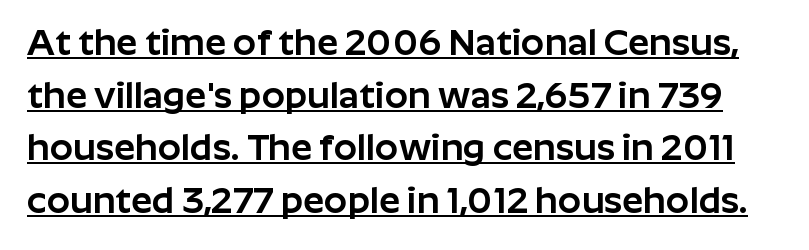
Check where the strokes stop: nothing finishes them off — pure sans. Quick note: not italic, upright. The letters advance in unequal steps, a hallmark of proportional type. Tracking here is standard; glyphs follow each other at the usual distance. The rows are spaced the way most documents space them. Is there an underline? Yes — a line sits under the letters.
